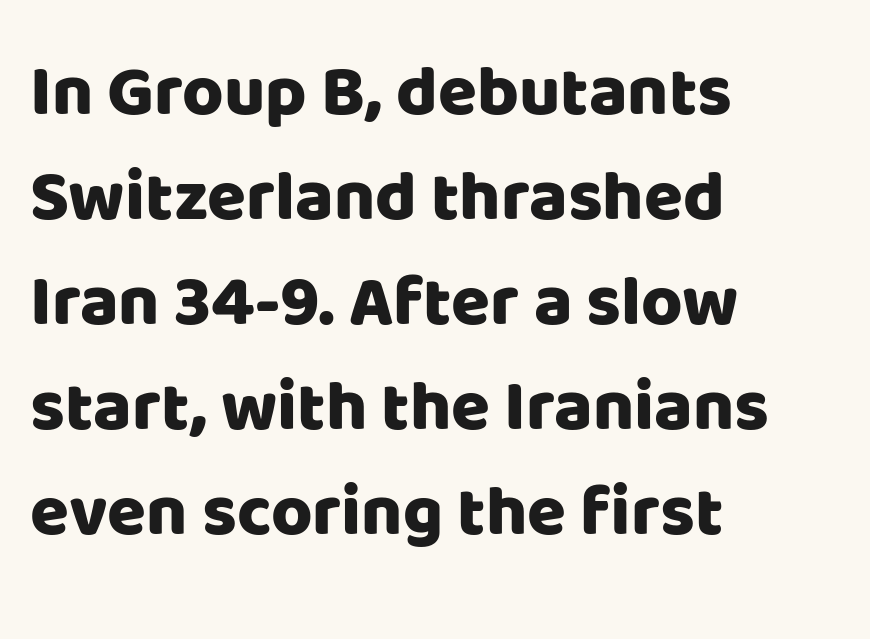
Nobody touched the tracking dial on this one. Which margin do the lines hug? The left one — the right edge is uneven. The text was rendered using a sans face with plain stroke endings. The rendering uses natural spacing where letterforms have individual widths. This sample keeps an unexceptional amount of space between lines. The foot of each line stays bare and open.
